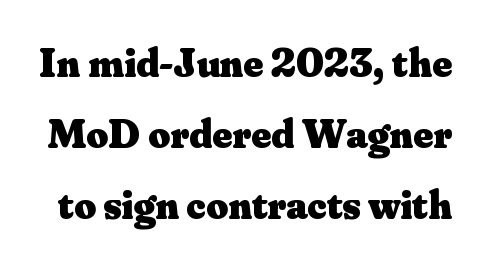
Normally led — the rows are evenly, conventionally spaced. Type without underlining. Spacing between characters is what you'd get straight out of the box. Varying glyph widths throughout — classic text-font behaviour.
